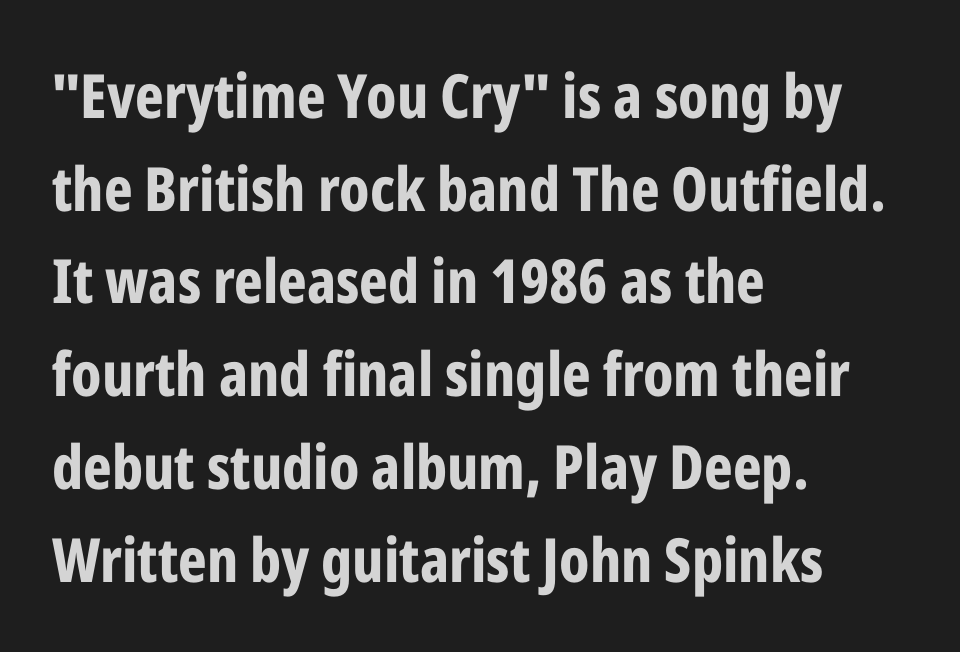
Compared with typical body copy, the letter spacing here is the same. The text was rendered using a sans face with plain stroke endings. Emphasis by weight is at full strength: bold. Spacing verdict: proportional, widths tailored to each character.
